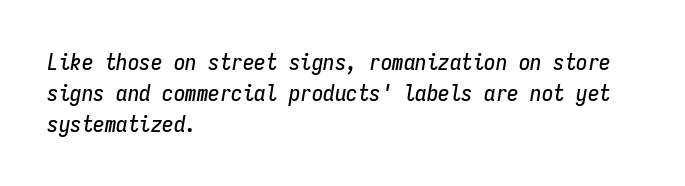
Leading matches the norm, producing a regular column. This sample is left-justified, so line endings fall wherever the words run out. Every character sits at an angle, as italics do. Nobody touched the tracking dial on this one.
